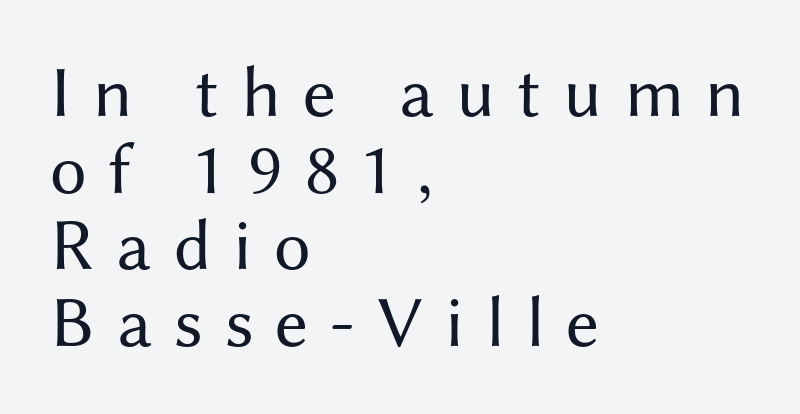
The image shows 73 px regular-weight sans-serif type, upright; set left-aligned, tight line spacing (1.05x), unusually wide letter spacing (+0.3 em), not underlined; medium stroke contrast and a medium x-height.
